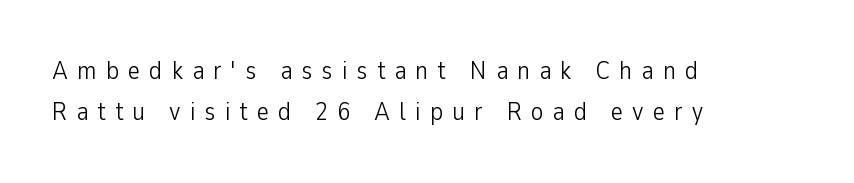
The image shows 26 px text type, upright; set left-aligned, normal line spacing (1.59x), unusually wide letter spacing (+0.35 em), not underlined.
